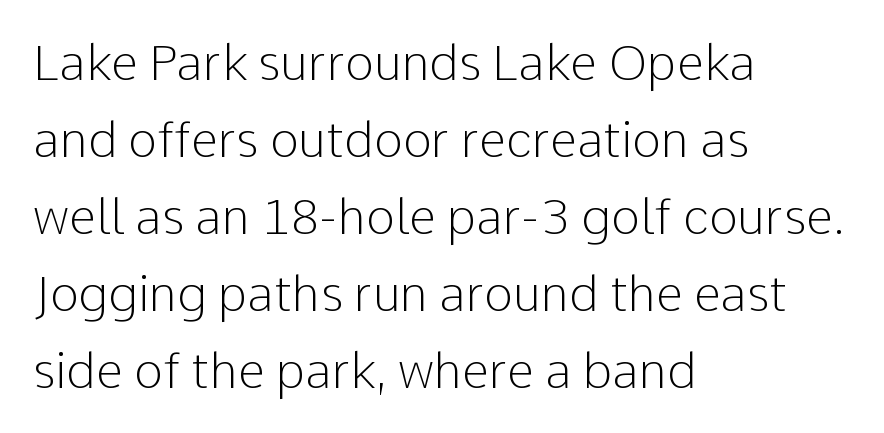
{"serif": "no", "italic": "no", "bold": "no", "weight": "light", "width": "normal", "stroke_contrast": "low", "x_height": "medium", "monospaced": "no", "underline": "no", "align": "left", "line_spacing": "normal", "line_spacing_ratio": 1.57, "letter_spacing": "normal", "letter_spacing_em": 0.0, "glyph_px": 49}
